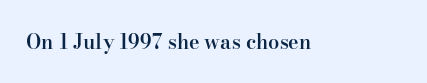
Q: Is the text bold? A: Semi-bold.
Q: Is the text italic (slanted)? A: No, it is upright.
Q: Is the text underlined? A: No.
Q: Is the spacing between letters normal or unusually wide? A: Normal.
